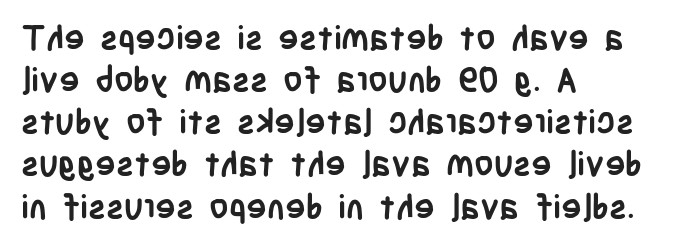
Q: Is the text bold? A: Yes.
Q: Is the text italic (slanted)? A: No, it is upright.
Q: Is the typeface a serif or a sans-serif typeface? A: Sans-serif.
Q: Is the text underlined? A: No.
Q: How is the paragraph aligned? A: Left-aligned.
Q: Is the spacing between letters normal or unusually wide? A: Normal.
Q: Width (condensed, normal, or wide)? A: Condensed.
Q: Stroke contrast? A: Low.
Q: x-height? A: Large.
Q: Monospaced? A: No.
